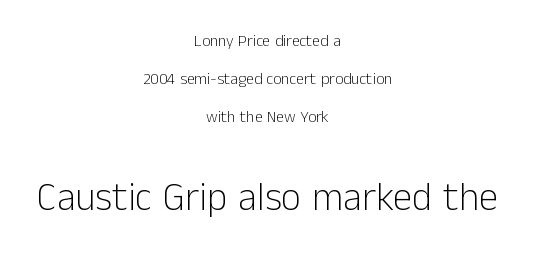
{"serif": "no", "italic": "no", "bold": "no", "weight": "light", "width": "normal", "stroke_contrast": "low", "x_height": "medium", "monospaced": "no", "underline": "no", "align": "center", "line_spacing": "loose", "line_spacing_ratio": 2.39, "letter_spacing": "normal", "letter_spacing_em": 0.0, "larger_block": "second", "size_ratio": 2.44, "glyph_px": 39}
